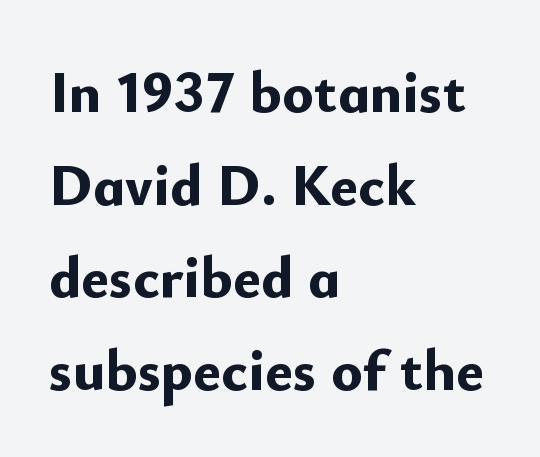
Q: Is the text bold? A: Yes.
Q: Is the text italic (slanted)? A: No, it is upright.
Q: Is the typeface a serif or a sans-serif typeface? A: Sans-serif.
Q: Is the text underlined? A: No.
Q: How is the paragraph aligned? A: Left-aligned.
Q: Is the spacing between letters normal or unusually wide? A: Normal.
Q: Is the spacing between lines tight, normal or loose? A: Normal.
Q: Width (condensed, normal, or wide)? A: Normal.
Q: Stroke contrast? A: Low.
Q: x-height? A: Small.
Q: Monospaced? A: No.
